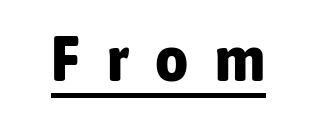
Letterform terminals end flat and unadorned throughout the passage. Proportional: the letters do not fall into vertical columns. The tracking reads as deliberately expanded to a designer's eye. Compared with undecorated copy, this sample adds a rule below the words. Heft: maximum for text — a bold. Designer's note — italics off, roman on.
